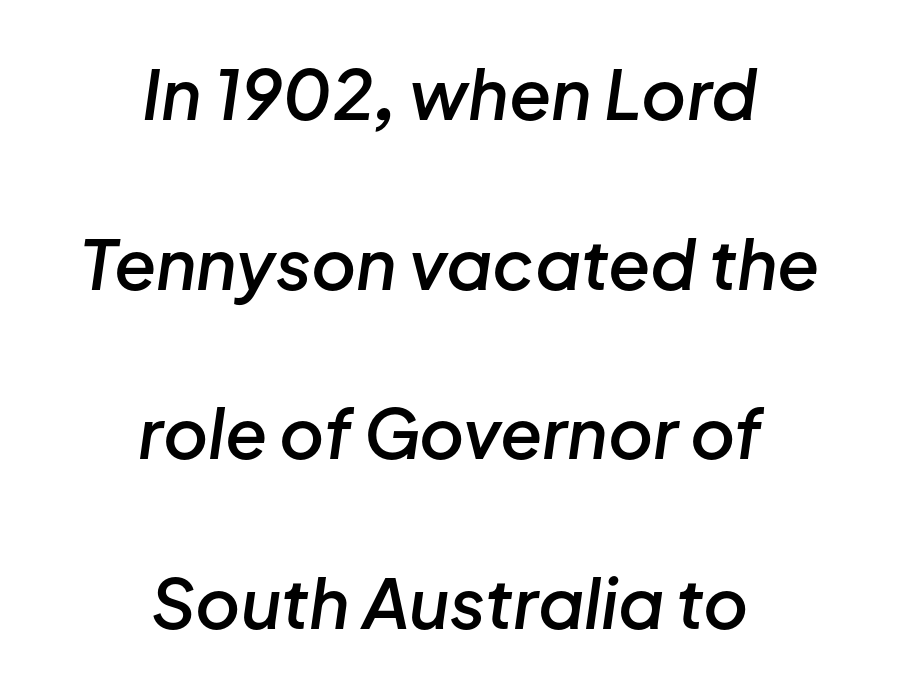
Q: Is the text bold? A: Semi-bold.
Q: Is the text italic (slanted)? A: Yes, it leans right by about 8 degrees.
Q: Is the text underlined? A: No.
Q: How is the paragraph aligned? A: Centered.
Q: Is the spacing between letters normal or unusually wide? A: Normal.
Q: Is the spacing between lines tight, normal or loose? A: Loose.
Q: Width (condensed, normal, or wide)? A: Normal.
Q: Stroke contrast? A: Low.
Q: x-height? A: Medium.
Q: Monospaced? A: No.
